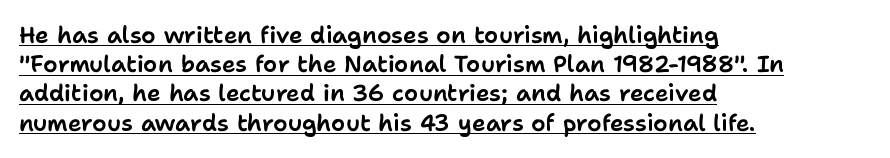
Q: Is the text italic (slanted)? A: No, it is upright.
Q: Is the text underlined? A: Yes.
Q: How is the paragraph aligned? A: Left-aligned.
Q: Is the spacing between letters normal or unusually wide? A: Normal.
Q: Is the spacing between lines tight, normal or loose? A: Normal.
